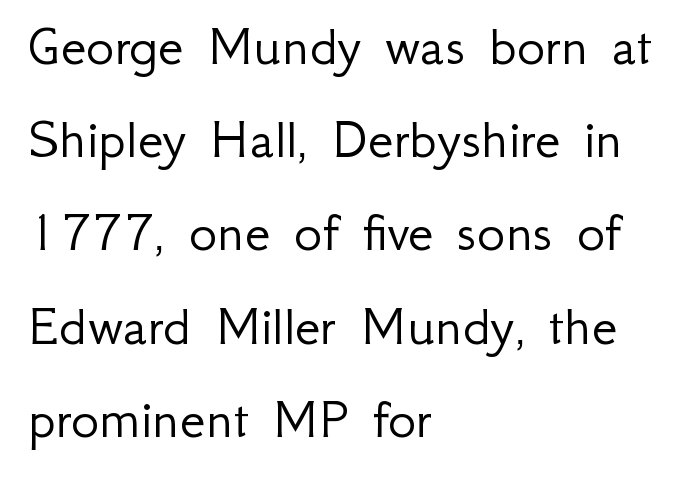
Are there feet on the stems? There aren't — it's a sans. The letters look calm and open, with moderate or lighter stems. The passage shown stacks its lines at a standard gap. Looks like regular typesetting: each glyph gets only the width it needs. It's the straight-up-and-down kind of type.
